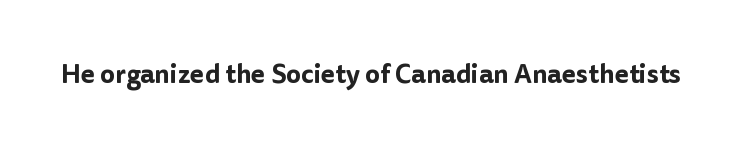
{"italic": "no", "underline": "no", "letter_spacing": "normal", "letter_spacing_em": 0.0, "glyph_px": 26}
